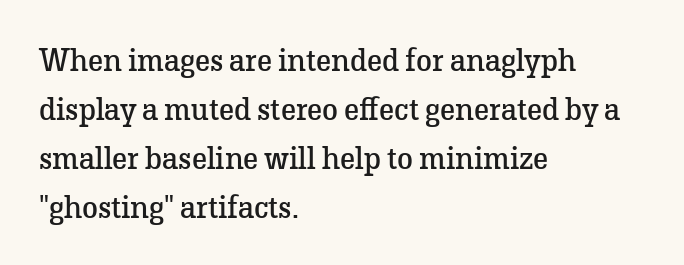
You can tell from the footed stems that serif type was used. Teacher's note: observe the even left margin — that is flush-left alignment. The strokes carry an ordinary text weight at most. What's the leading like? Ordinary, nothing unusual. Type without underlining. Vertical strokes here are truly vertical.
